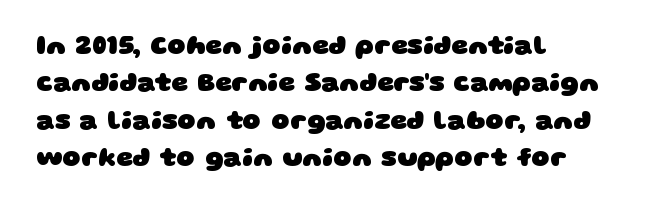
The image shows 26 px bold type; set left-aligned, normal line spacing (1.44x), normal letter spacing, not underlined.
